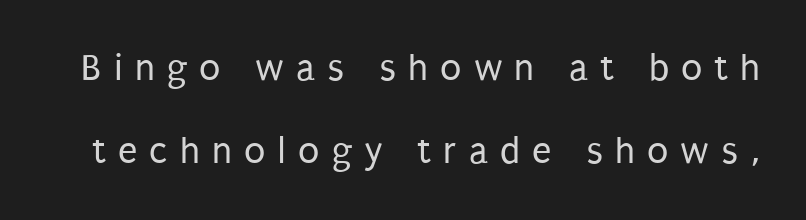
{"serif": "no", "italic": "no", "bold": "no", "weight": "regular", "width": "condensed", "stroke_contrast": "low", "x_height": "large", "monospaced": "no", "underline": "no", "line_spacing": "loose", "line_spacing_ratio": 2.14, "letter_spacing": "wide", "letter_spacing_em": 0.31, "glyph_px": 39}
